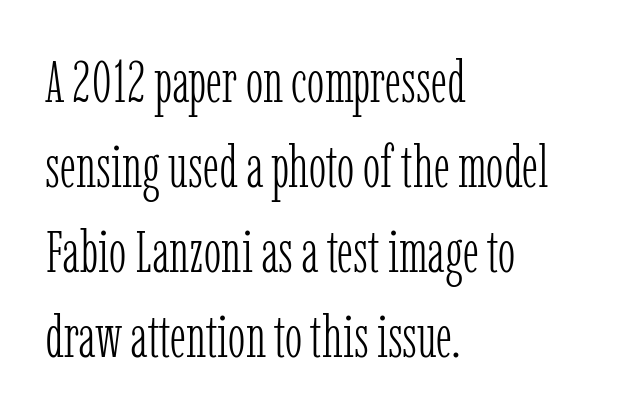
Q: Is the text bold? A: No.
Q: Is the text italic (slanted)? A: No, it is upright.
Q: Is the typeface a serif or a sans-serif typeface? A: Serif.
Q: Is the text underlined? A: No.
Q: How is the paragraph aligned? A: Left-aligned.
Q: Is the spacing between letters normal or unusually wide? A: Normal.
Q: Is the spacing between lines tight, normal or loose? A: Normal.
Q: Width (condensed, normal, or wide)? A: Condensed.
Q: Stroke contrast? A: Low.
Q: x-height? A: Medium.
Q: Monospaced? A: No.
